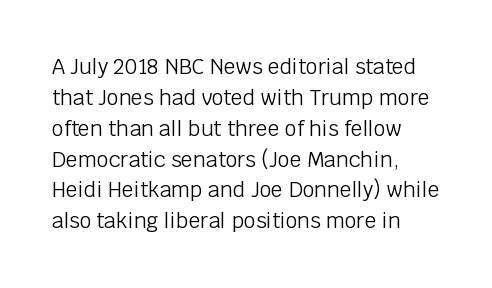
If you drew a line through each stem, it would be perfectly vertical. Leftover space on each line is placed entirely after the last word. The vertical gap from one line to the next is medium. The specimen omits any rule beneath the text block's lines.
